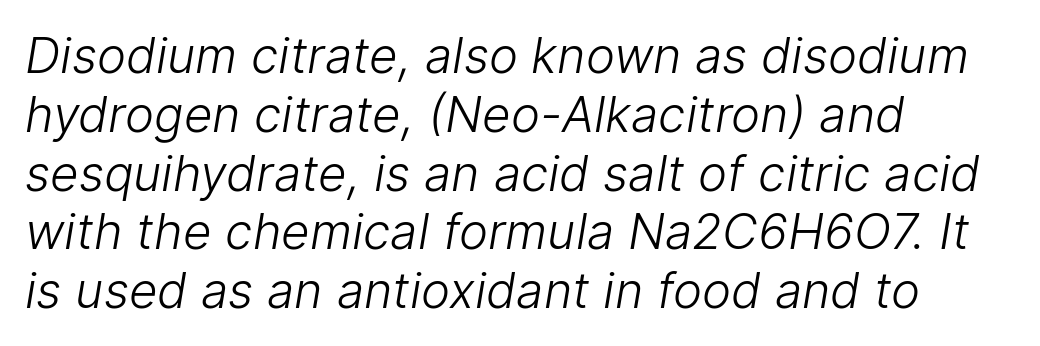
{"serif": "no", "bold": "no", "weight": "light", "width": "normal", "stroke_contrast": "low", "x_height": "medium", "monospaced": "no", "underline": "no", "align": "left", "line_spacing_ratio": 1.2, "letter_spacing": "normal", "letter_spacing_em": 0.0, "glyph_px": 49}
